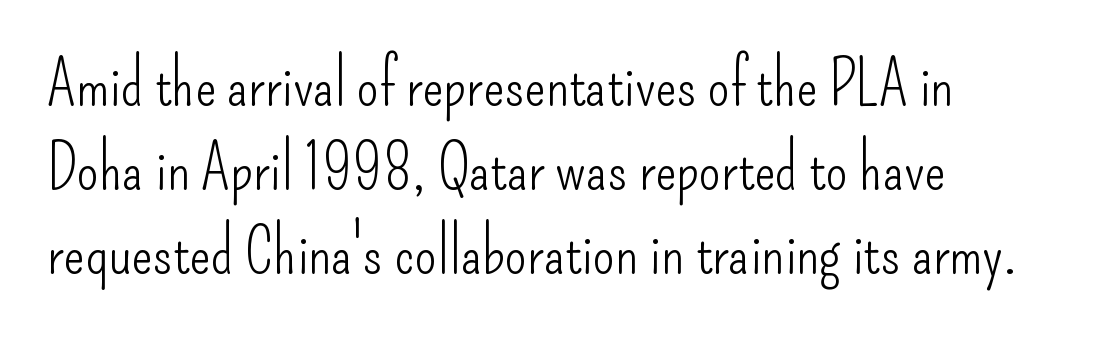
Does the copy run flush right? No — it runs flush left. The rows are spaced the way most documents space them. Serifs: no, the terminals of the letterforms are clean. Every stem runs plumb, perpendicular to the baseline.
